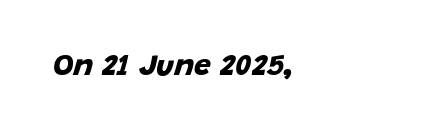
{"serif": "no", "bold": "yes", "weight": "bold", "width": "normal", "stroke_contrast": "low", "x_height": "large", "monospaced": "no", "underline": "no", "letter_spacing": "normal", "letter_spacing_em": 0.0, "glyph_px": 30}
